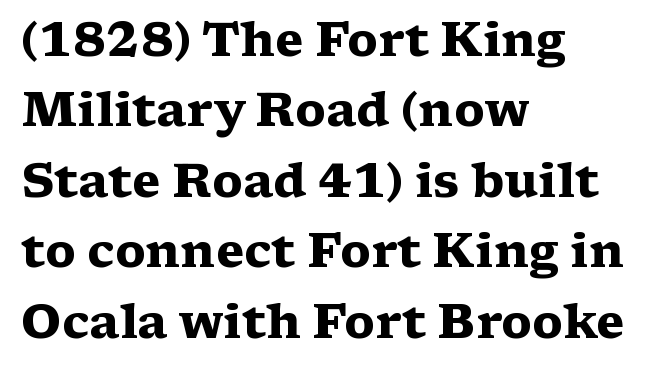
Q: Is the text bold? A: Yes.
Q: Is the text italic (slanted)? A: No, it is upright.
Q: Is the typeface a serif or a sans-serif typeface? A: Serif.
Q: Is the text underlined? A: No.
Q: How is the paragraph aligned? A: Left-aligned.
Q: Is the spacing between letters normal or unusually wide? A: Normal.
Q: Is the spacing between lines tight, normal or loose? A: Normal.
Q: Width (condensed, normal, or wide)? A: Wide.
Q: Stroke contrast? A: Medium.
Q: x-height? A: Medium.
Q: Monospaced? A: No.
